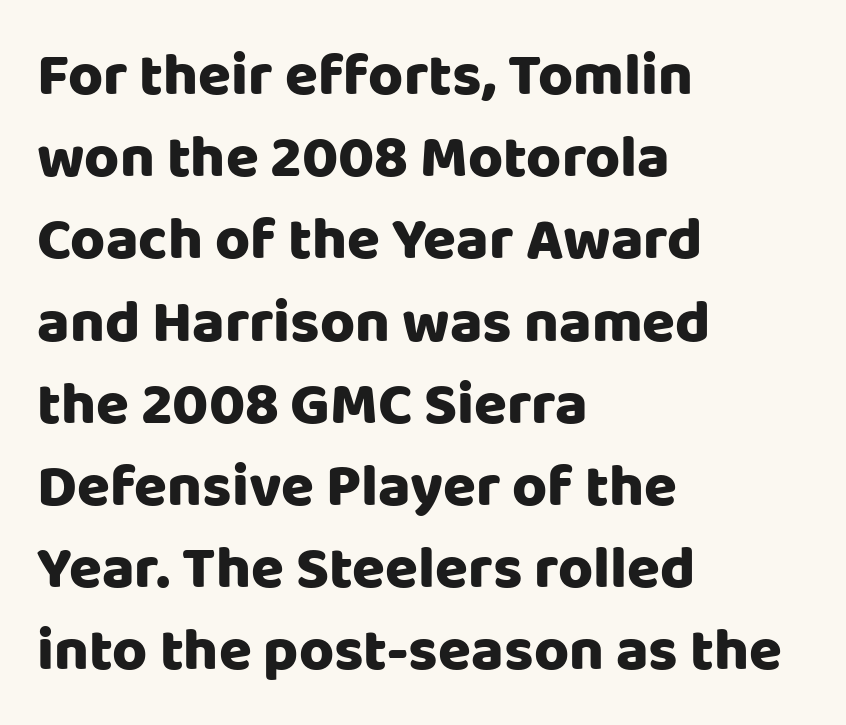
Q: Is the text italic (slanted)? A: No, it is upright.
Q: Is the typeface a serif or a sans-serif typeface? A: Sans-serif.
Q: Is the text underlined? A: No.
Q: How is the paragraph aligned? A: Left-aligned.
Q: Is the spacing between letters normal or unusually wide? A: Normal.
Q: Is the spacing between lines tight, normal or loose? A: Normal.
Q: Width (condensed, normal, or wide)? A: Normal.
Q: Stroke contrast? A: Low.
Q: x-height? A: Large.
Q: Monospaced? A: No.
